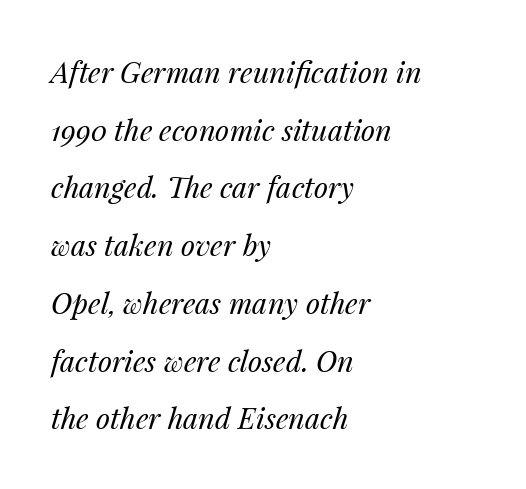
Q: Is the text bold? A: No.
Q: Is the text italic (slanted)? A: Yes, it leans right by about 14 degrees.
Q: Is the text underlined? A: No.
Q: How is the paragraph aligned? A: Left-aligned.
Q: Is the spacing between letters normal or unusually wide? A: Normal.
Q: Is the spacing between lines tight, normal or loose? A: Loose.
Q: Width (condensed, normal, or wide)? A: Normal.
Q: Stroke contrast? A: Medium.
Q: x-height? A: Medium.
Q: Monospaced? A: No.
